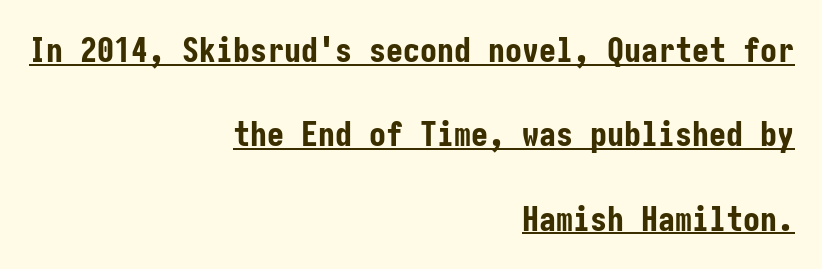
{"serif": "no", "italic": "no", "bold": "yes", "weight": "bold", "width": "condensed", "stroke_contrast": "low", "x_height": "medium", "underline": "yes", "align": "right", "line_spacing": "loose", "line_spacing_ratio": 2.48, "letter_spacing": "normal", "letter_spacing_em": 0.0, "glyph_px": 34}
